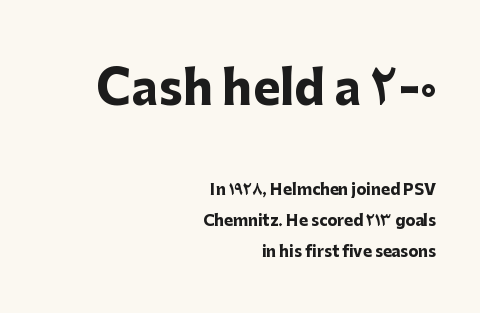
Q: Is the text bold? A: Yes.
Q: Is the text italic (slanted)? A: No, it is upright.
Q: Is the typeface a serif or a sans-serif typeface? A: Sans-serif.
Q: Is the text underlined? A: No.
Q: How is the paragraph aligned? A: Right-aligned.
Q: Is the spacing between letters normal or unusually wide? A: Normal.
Q: Is the spacing between lines tight, normal or loose? A: Loose.
Q: Which block of text is set in a larger size, the first (top) or the second (bottom)? A: The first (top) one.
Q: Width (condensed, normal, or wide)? A: Normal.
Q: Stroke contrast? A: Low.
Q: x-height? A: Medium.
Q: Monospaced? A: No.
